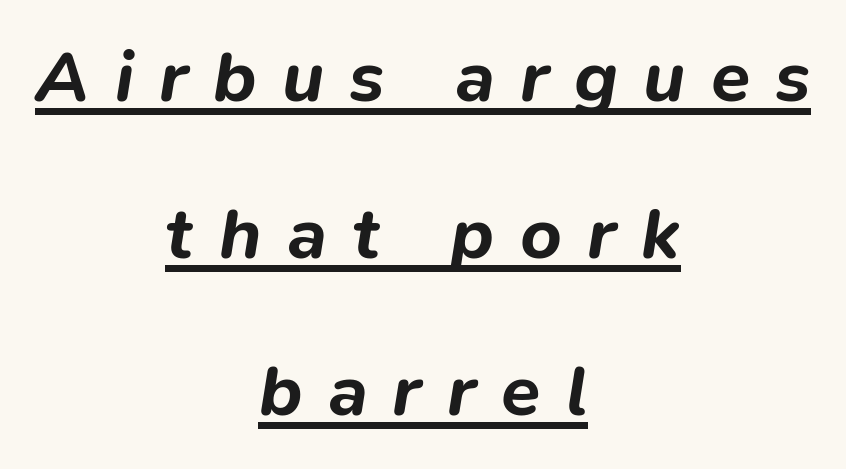
The image shows 72 px bold type, italic (leaning right); set centered, loose line spacing (2.18x), unusually wide letter spacing (+0.35 em), underlined; low stroke contrast and a medium x-height.
